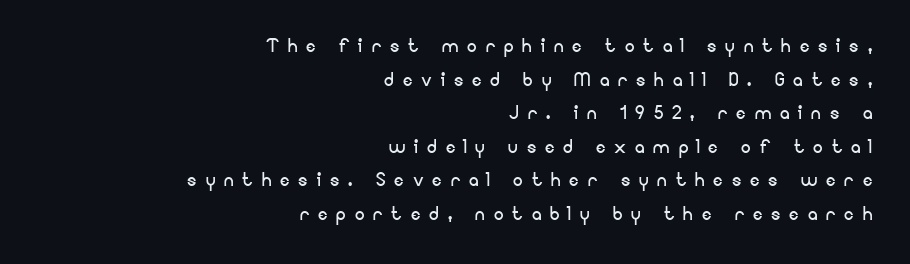
{"italic": "no", "bold": "no", "underline": "no", "align": "right", "line_spacing": "normal", "line_spacing_ratio": 1.4, "letter_spacing": "wide", "letter_spacing_em": 0.37, "glyph_px": 24}
